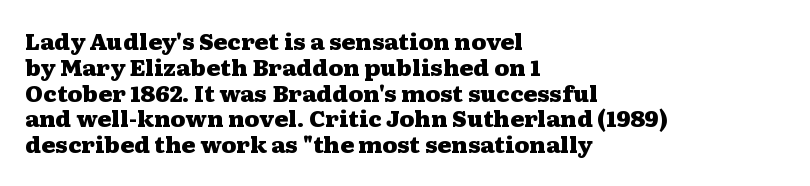
{"italic": "no", "bold": "yes", "underline": "no", "align": "left", "line_spacing_ratio": 1.23, "letter_spacing": "normal", "letter_spacing_em": 0.0, "glyph_px": 21}
